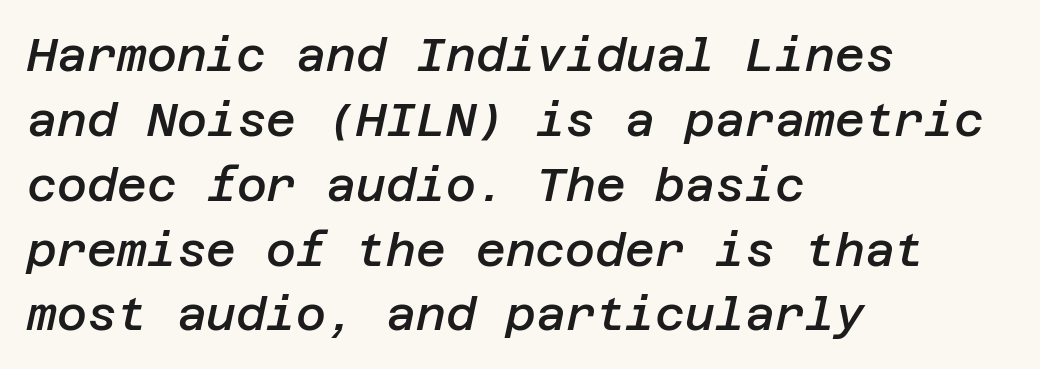
Letters rest on an invisible, unmarked baseline. This sample uses an oblique cut, with every glyph tilted off the vertical. These words are printed semibold, heavier than regular yet not bold. Caption: standard tracking, unaltered. One-word summary of the alignment: left. These lines sit exactly where default settings would place them.
